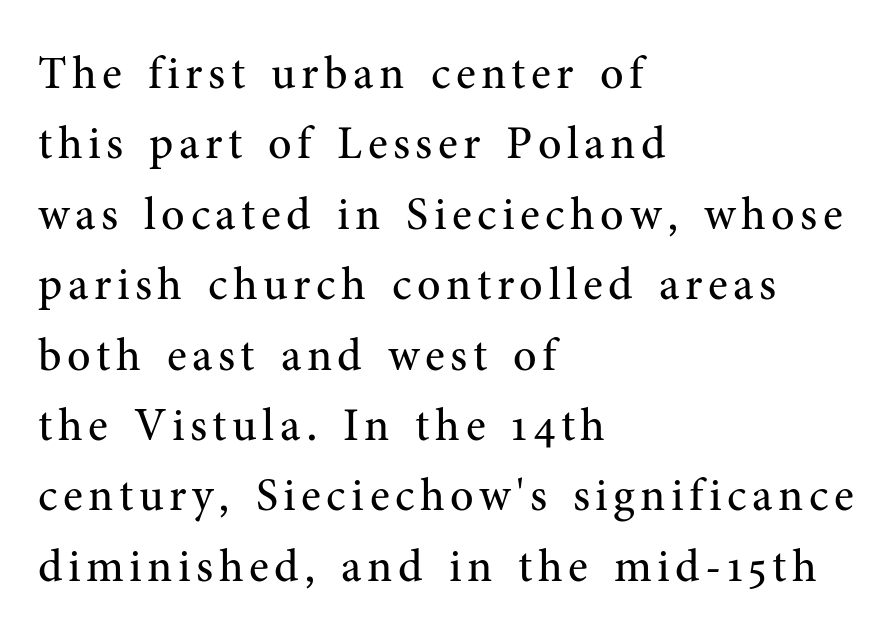
The image shows 46 px regular-weight serif type, upright; set left-aligned, normal line spacing (1.53x), not underlined; medium stroke contrast and a medium x-height.
